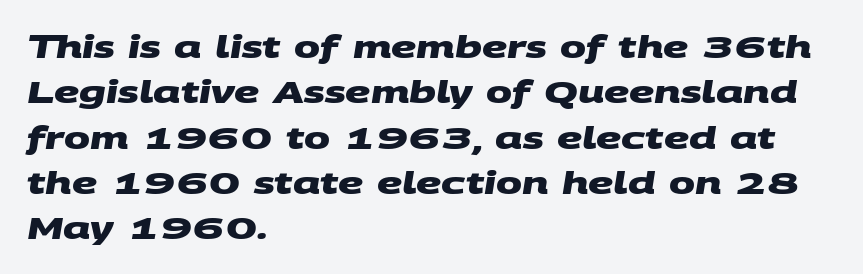
The text block is weighted toward the left margin, trailing off unevenly rightward. The line texture is even and compact thanks to regular tracking. The passage shown is typed in a proportional face where columns would drift. The strokes are fattened all the way to bold. What's the leading like? Ordinary, nothing unusual. The type family on display is of the sans-serif kind.
